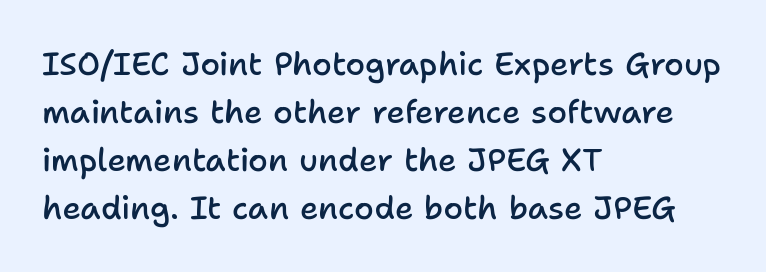
The image shows 32 px semibold sans-serif type, upright; set left-aligned, normal line spacing (1.5x), normal letter spacing, not underlined; low stroke contrast and a medium x-height.
